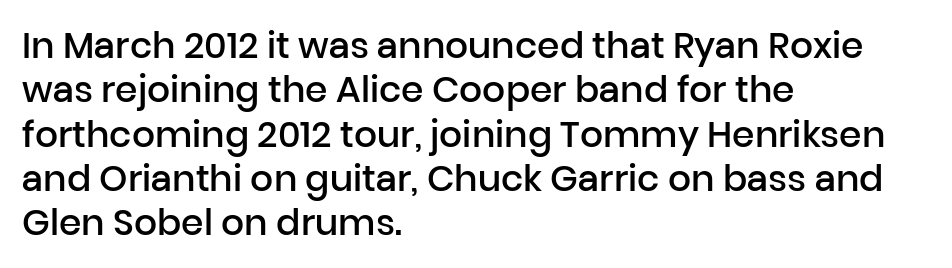
{"serif": "no", "italic": "no", "bold": "semi", "weight": "semibold", "width": "normal", "stroke_contrast": "low", "x_height": "medium", "monospaced": "no", "underline": "no", "align": "left", "line_spacing_ratio": 1.23, "letter_spacing": "normal", "letter_spacing_em": 0.0, "glyph_px": 36}
